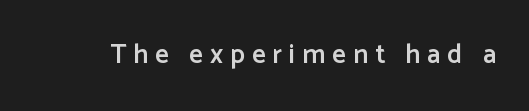
Q: Is the text bold? A: Semi-bold.
Q: Is the text italic (slanted)? A: No, it is upright.
Q: Is the text underlined? A: No.
Q: Is the spacing between letters normal or unusually wide? A: Unusually wide.
